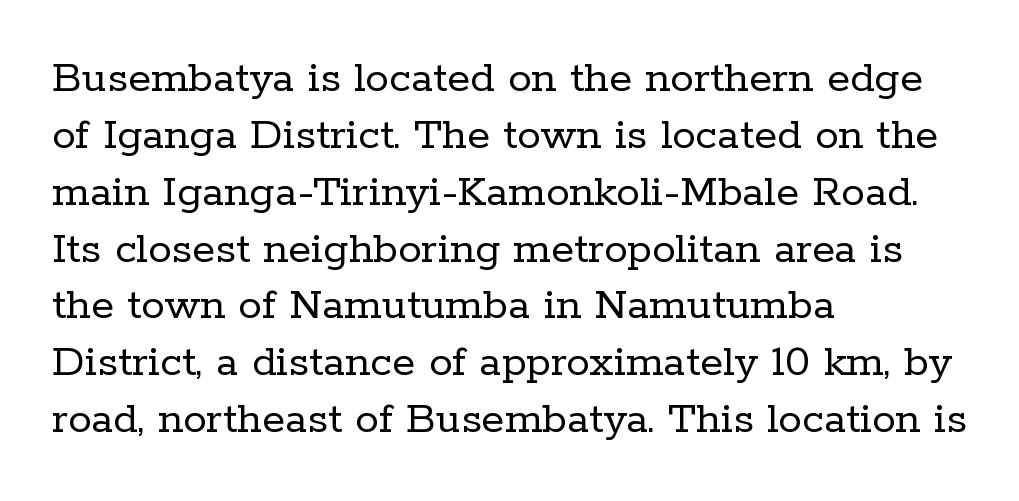
Q: Is the text bold? A: No.
Q: Is the text italic (slanted)? A: No, it is upright.
Q: Is the typeface a serif or a sans-serif typeface? A: Serif.
Q: Is the text underlined? A: No.
Q: How is the paragraph aligned? A: Left-aligned.
Q: Is the spacing between letters normal or unusually wide? A: Normal.
Q: Width (condensed, normal, or wide)? A: Normal.
Q: Stroke contrast? A: Low.
Q: x-height? A: Medium.
Q: Monospaced? A: No.
